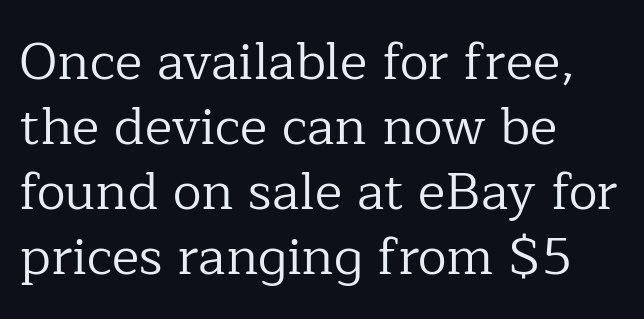
The vertical gap from one line to the next is medium. Is this a sans? No — the strokes have serifs. A roman cut, with each character standing at attention. A typesetter would call this zero additional tracking. Summary of weight: not heavy and not bold.
